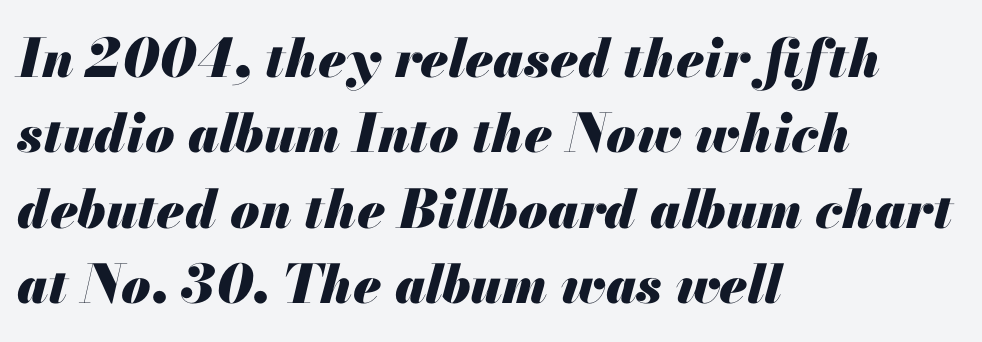
Q: Is the text bold? A: Yes.
Q: Is the text italic (slanted)? A: Yes, it leans right by about 13 degrees.
Q: Is the text underlined? A: No.
Q: How is the paragraph aligned? A: Left-aligned.
Q: Is the spacing between letters normal or unusually wide? A: Normal.
Q: Is the spacing between lines tight, normal or loose? A: Normal.
Q: Width (condensed, normal, or wide)? A: Normal.
Q: Stroke contrast? A: Medium.
Q: x-height? A: Small.
Q: Monospaced? A: No.
